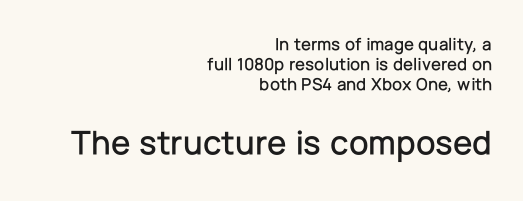
{"serif": "no", "italic": "no", "width": "normal", "stroke_contrast": "low", "x_height": "medium", "monospaced": "no", "underline": "no", "align": "right", "line_spacing": "tight", "line_spacing_ratio": 1.1, "letter_spacing": "normal", "letter_spacing_em": 0.0, "larger_block": "second", "size_ratio": 1.94, "glyph_px": 35}
